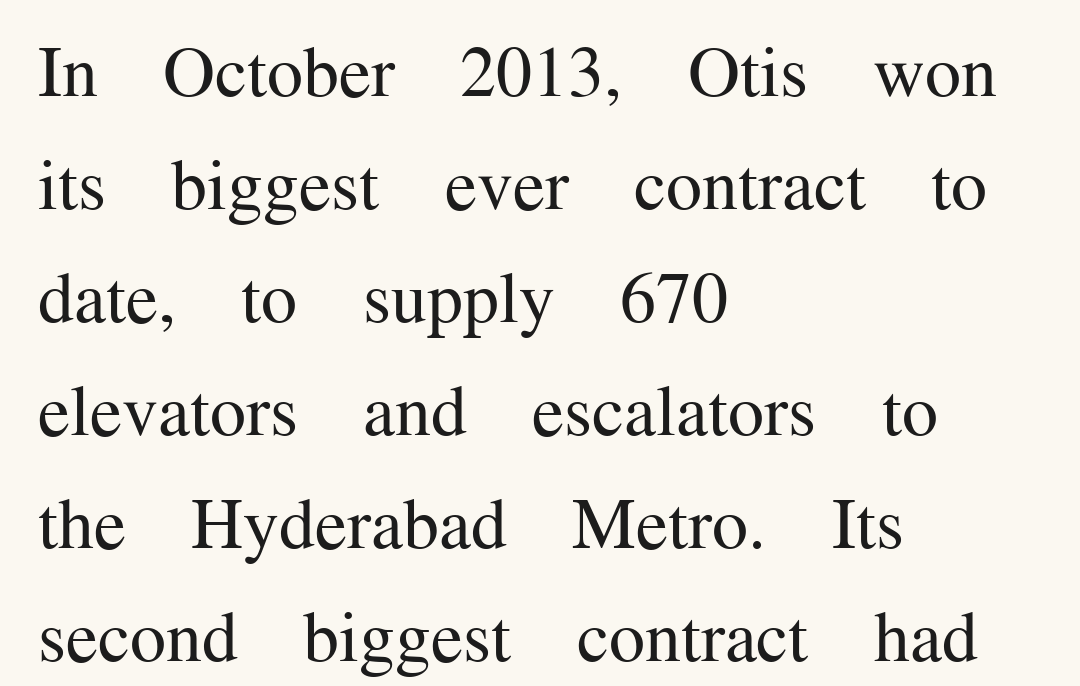
{"serif": "yes", "italic": "no", "bold": "no", "weight": "regular", "width": "normal", "stroke_contrast": "medium", "x_height": "medium", "monospaced": "no", "underline": "no", "align": "left", "line_spacing": "normal", "line_spacing_ratio": 1.57, "letter_spacing": "normal", "letter_spacing_em": 0.0, "glyph_px": 72}
